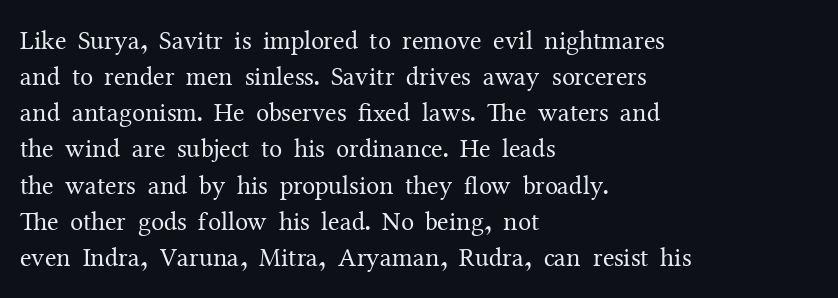
{"italic": "no", "bold": "no", "underline": "no", "align": "left", "line_spacing": "normal", "line_spacing_ratio": 1.39, "letter_spacing": "normal", "letter_spacing_em": 0.0, "glyph_px": 26}
